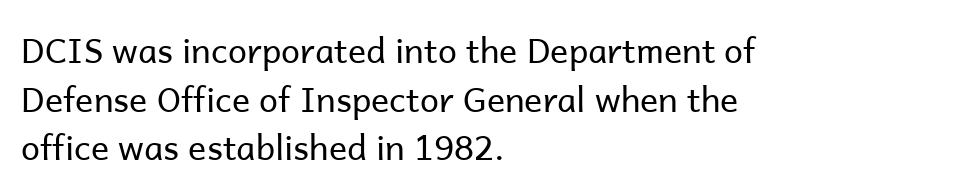
The image shows 34 px regular-weight sans-serif type, upright; set left-aligned, normal line spacing (1.43x), normal letter spacing, not underlined; low stroke contrast and a medium x-height.
